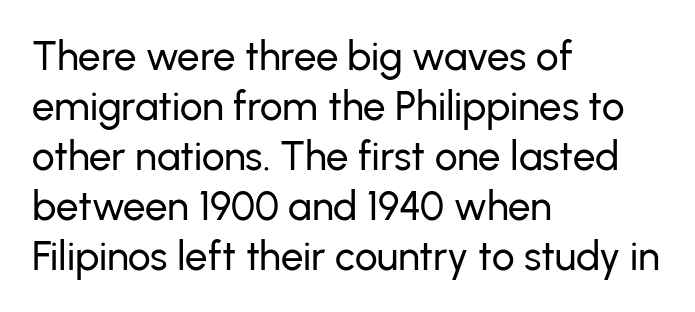
The image shows 40 px sans-serif type, upright; set left-aligned, normal line spacing (1.25x), normal letter spacing, not underlined; low stroke contrast and a medium x-height.
